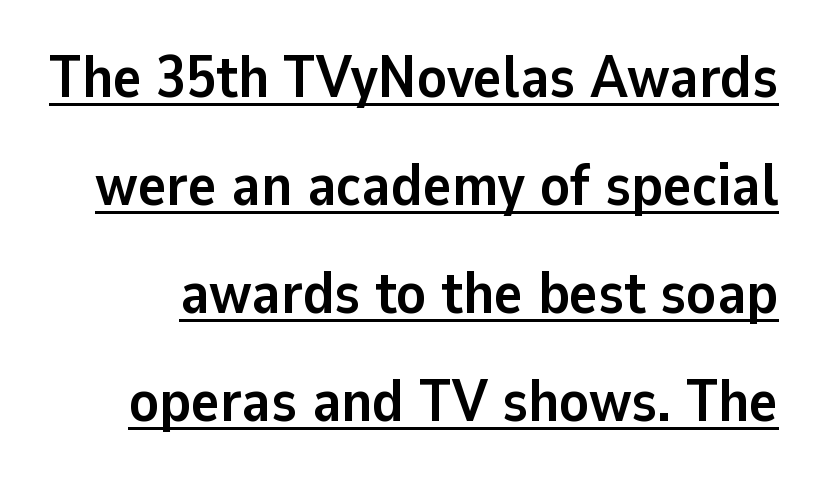
{"serif": "no", "italic": "no", "bold": "yes", "weight": "semibold", "width": "normal", "stroke_contrast": "low", "x_height": "medium", "monospaced": "no", "underline": "yes", "line_spacing_ratio": 1.8, "letter_spacing": "normal", "letter_spacing_em": 0.0, "glyph_px": 60}
